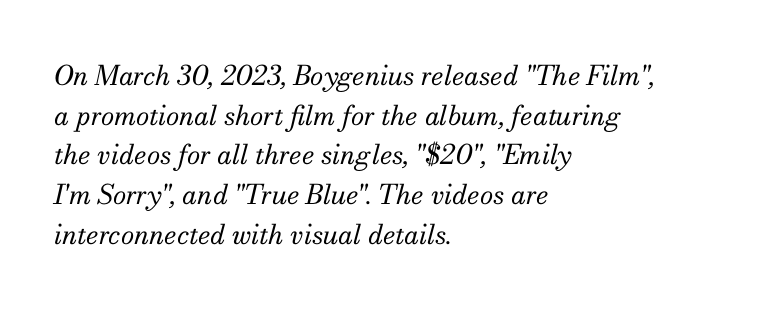
{"italic": "yes", "lean": "right", "slant_degrees": 13, "bold": "no", "underline": "no", "align": "left", "line_spacing": "normal", "line_spacing_ratio": 1.47, "letter_spacing": "normal", "letter_spacing_em": 0.0, "glyph_px": 27}
